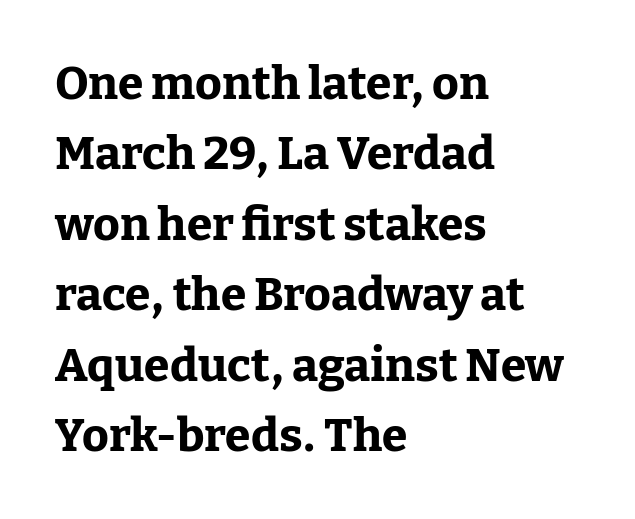
The image shows 46 px bold serif type, upright; set left-aligned, normal line spacing (1.53x), normal letter spacing, not underlined; low stroke contrast and a medium x-height.
